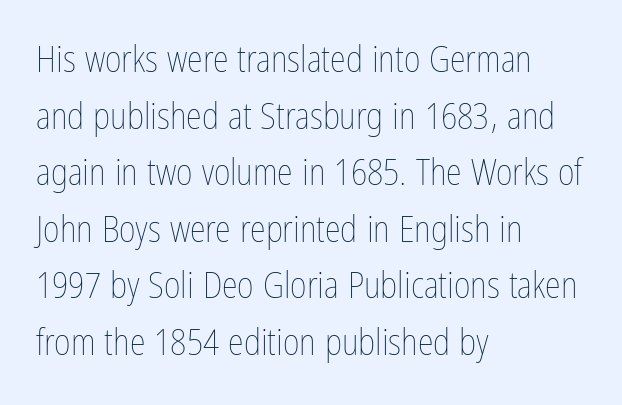
Q: Is the text bold? A: No.
Q: Is the text italic (slanted)? A: No, it is upright.
Q: Is the text underlined? A: No.
Q: How is the paragraph aligned? A: Left-aligned.
Q: Is the spacing between letters normal or unusually wide? A: Normal.
Q: Is the spacing between lines tight, normal or loose? A: Normal.
Q: Width (condensed, normal, or wide)? A: Condensed.
Q: Stroke contrast? A: Low.
Q: x-height? A: Medium.
Q: Monospaced? A: No.
